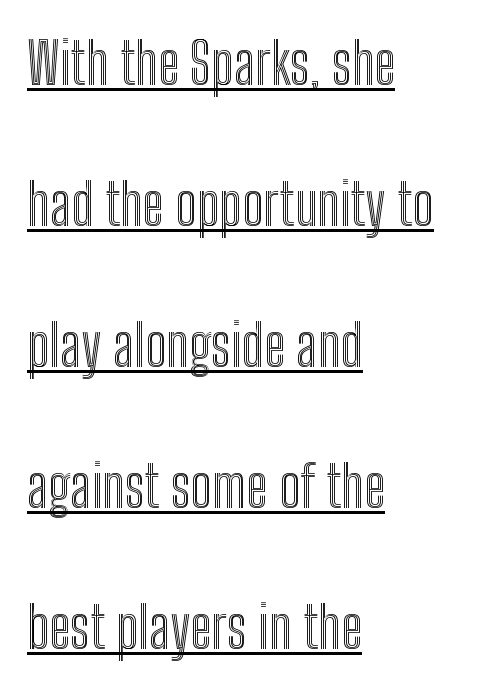
Successive baselines arrive slowly, with a big drop between each. The rendering uses the underline text-decoration. Note the varied advance widths — an 'i' is clearly narrower than an 'm'. Each line starts at the same left margin while the right side varies. The passage shown has conventional tracking throughout.
